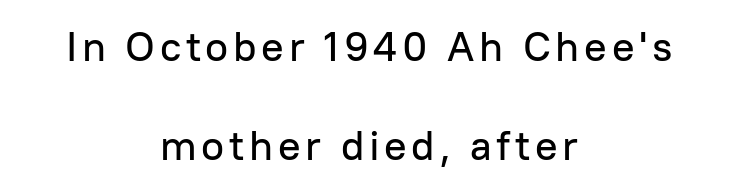
Q: Is the text italic (slanted)? A: No, it is upright.
Q: Is the typeface a serif or a sans-serif typeface? A: Sans-serif.
Q: Is the text underlined? A: No.
Q: How is the paragraph aligned? A: Centered.
Q: Is the spacing between lines tight, normal or loose? A: Loose.
Q: Width (condensed, normal, or wide)? A: Normal.
Q: Stroke contrast? A: Low.
Q: x-height? A: Medium.
Q: Monospaced? A: No.
